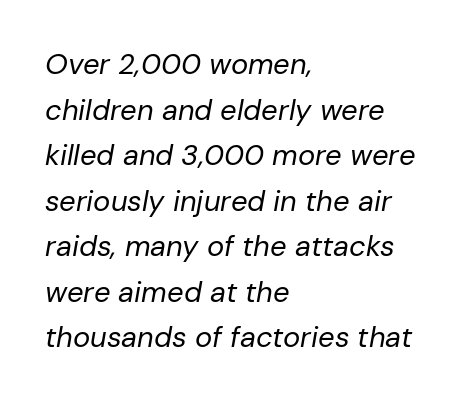
Q: Is the text bold? A: No.
Q: Is the text italic (slanted)? A: Yes, it leans right by about 10 degrees.
Q: Is the text underlined? A: No.
Q: How is the paragraph aligned? A: Left-aligned.
Q: Is the spacing between letters normal or unusually wide? A: Normal.
Q: Is the spacing between lines tight, normal or loose? A: Normal.
Q: Width (condensed, normal, or wide)? A: Normal.
Q: Stroke contrast? A: Low.
Q: x-height? A: Medium.
Q: Monospaced? A: No.
